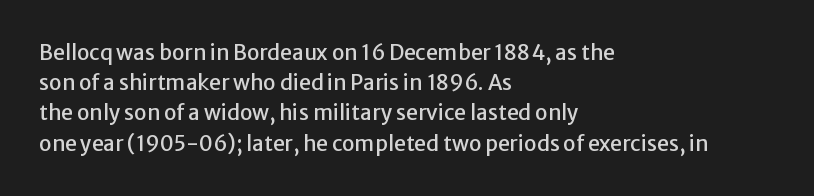
Q: Is the text italic (slanted)? A: No, it is upright.
Q: Is the text underlined? A: No.
Q: How is the paragraph aligned? A: Left-aligned.
Q: Is the spacing between letters normal or unusually wide? A: Normal.
Q: Is the spacing between lines tight, normal or loose? A: Normal.
